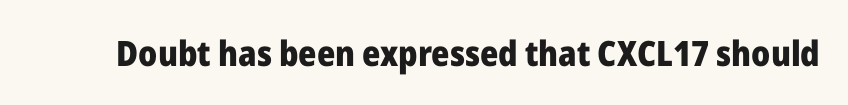
{"serif": "no", "italic": "no", "bold": "yes", "weight": "heavy", "width": "normal", "stroke_contrast": "low", "x_height": "medium", "monospaced": "no", "underline": "no", "letter_spacing": "normal", "letter_spacing_em": 0.0, "glyph_px": 35}
